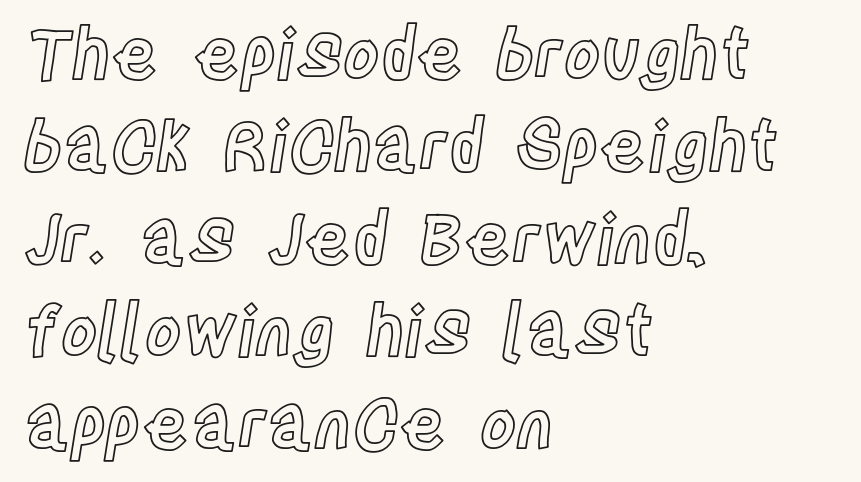
Q: Is the text italic (slanted)? A: Yes.
Q: Is the text underlined? A: No.
Q: How is the paragraph aligned? A: Left-aligned.
Q: Is the spacing between letters normal or unusually wide? A: Normal.
Q: Is the spacing between lines tight, normal or loose? A: Normal.
Q: Width (condensed, normal, or wide)? A: Condensed.
Q: x-height? A: Large.
Q: Monospaced? A: No.
